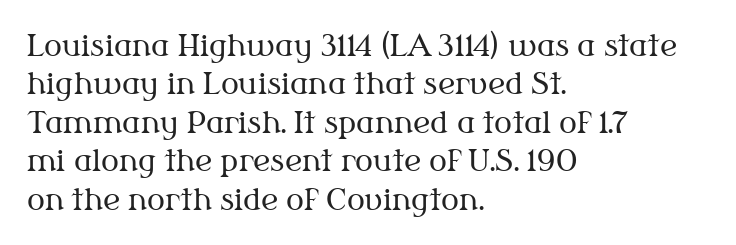
Leftover space on each line is placed entirely after the last word. Honestly, there is no underline to notice here at all. If you measured baseline to baseline, you'd find a middling distance. The axis of the letterforms is exactly vertical. Nobody touched the tracking dial on this one. A typesetter would call this proportional, since set widths differ per character.
